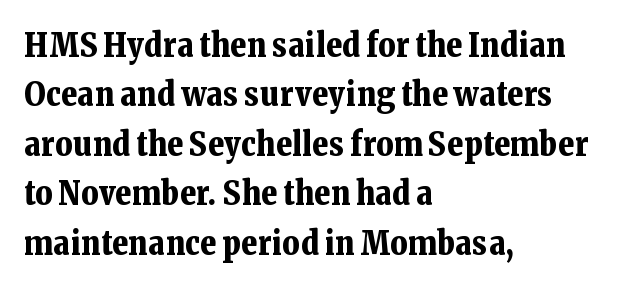
The image shows 33 px bold serif type, upright; set left-aligned, normal line spacing (1.5x), normal letter spacing, not underlined; low stroke contrast and a medium x-height.
